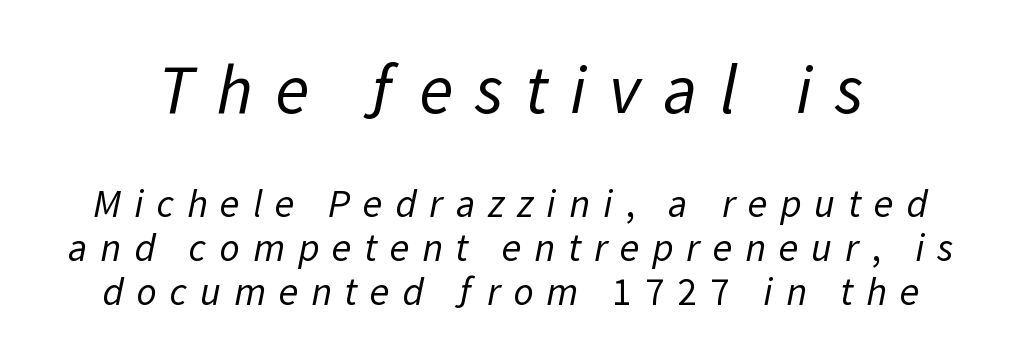
{"serif": "no", "bold": "no", "weight": "regular", "width": "normal", "stroke_contrast": "low", "x_height": "medium", "monospaced": "no", "underline": "no", "line_spacing": "tight", "line_spacing_ratio": 1.1, "letter_spacing": "wide", "letter_spacing_em": 0.32, "larger_block": "first", "size_ratio": 1.75, "glyph_px": 70}
